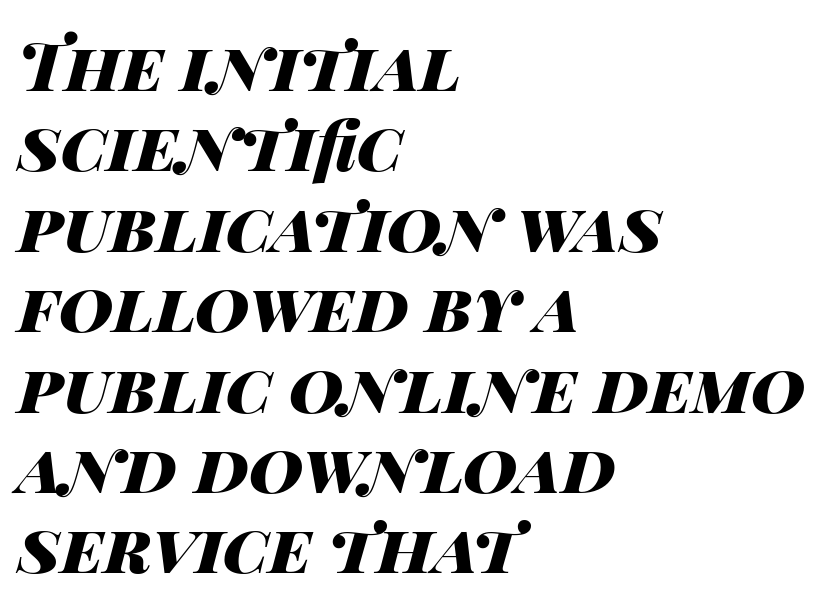
An italicized treatment has been applied to the whole sample. This sample has the flowing, uneven cadence of proportional lettering. Teacher's note: observe the even left margin — that is flush-left alignment. You could call the tracking neutral — neither tight nor loose.
